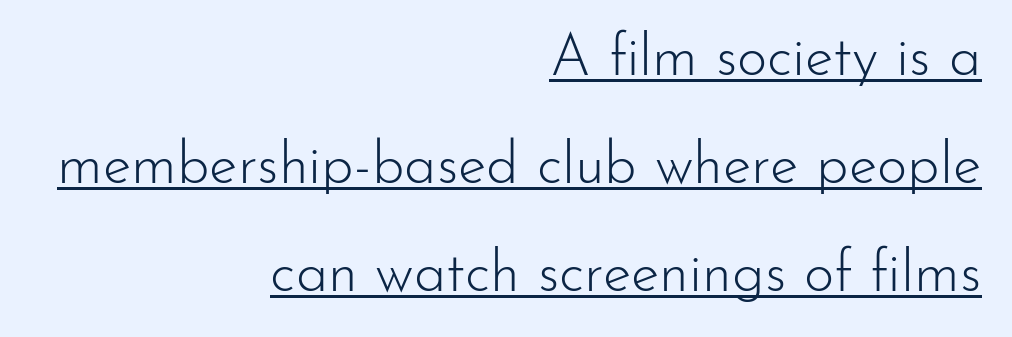
Q: Is the text bold? A: No.
Q: Is the text italic (slanted)? A: No, it is upright.
Q: Is the typeface a serif or a sans-serif typeface? A: Sans-serif.
Q: Is the text underlined? A: Yes.
Q: How is the paragraph aligned? A: Right-aligned.
Q: Is the spacing between letters normal or unusually wide? A: Normal.
Q: Width (condensed, normal, or wide)? A: Normal.
Q: Stroke contrast? A: Low.
Q: x-height? A: Small.
Q: Monospaced? A: No.
